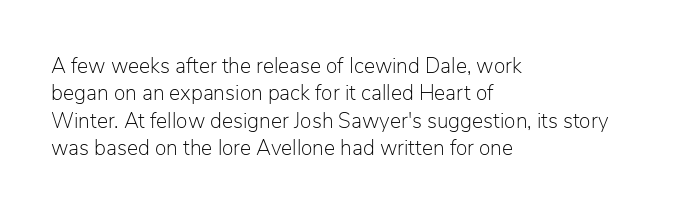
The image shows 21 px text type, upright; set left-aligned, normal line spacing (1.3x), normal letter spacing, not underlined.
